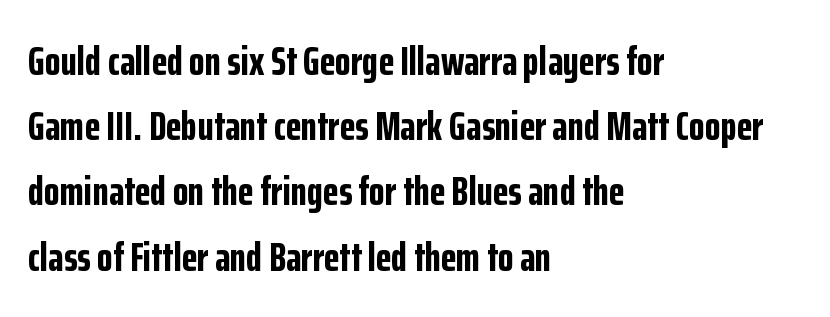
Q: Is the text bold? A: Yes.
Q: Is the text italic (slanted)? A: No, it is upright.
Q: Is the typeface a serif or a sans-serif typeface? A: Sans-serif.
Q: Is the text underlined? A: No.
Q: How is the paragraph aligned? A: Left-aligned.
Q: Is the spacing between letters normal or unusually wide? A: Normal.
Q: Is the spacing between lines tight, normal or loose? A: Normal.
Q: Width (condensed, normal, or wide)? A: Condensed.
Q: Stroke contrast? A: Low.
Q: x-height? A: Medium.
Q: Monospaced? A: No.
